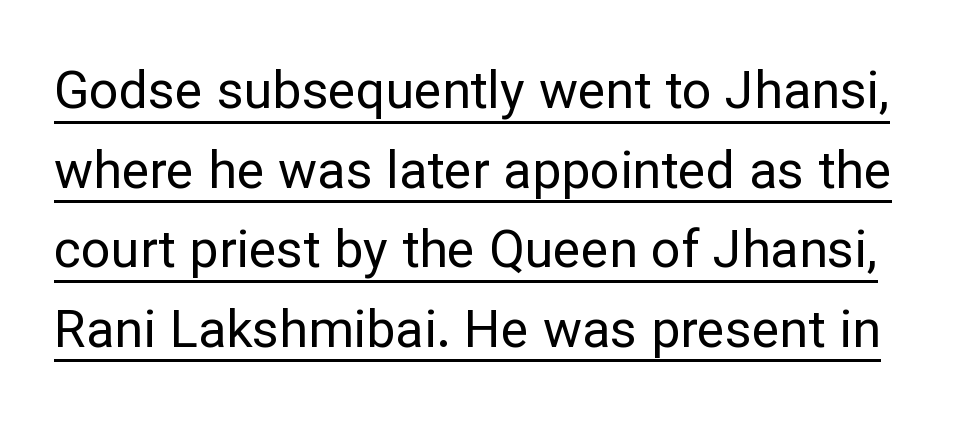
Vertical strokes here are truly vertical. The type family on display is of the sans-serif kind. Each letter keeps its own natural width here, so spacing adapts to shape. Nothing heavy about these letters — not bold at all. Students, note that the glyphs here touch the page at normal intervals. Is there an underline? Yes — a line sits under the letters.
